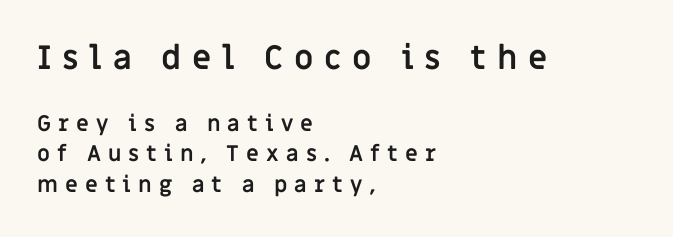
{"serif": "no", "italic": "no", "bold": "yes", "weight": "semibold", "width": "normal", "stroke_contrast": "low", "x_height": "large", "monospaced": "no", "underline": "no", "align": "left", "line_spacing": "normal", "line_spacing_ratio": 1.38, "letter_spacing": "wide", "letter_spacing_em": 0.32, "larger_block": "first", "size_ratio": 1.5, "glyph_px": 33}
